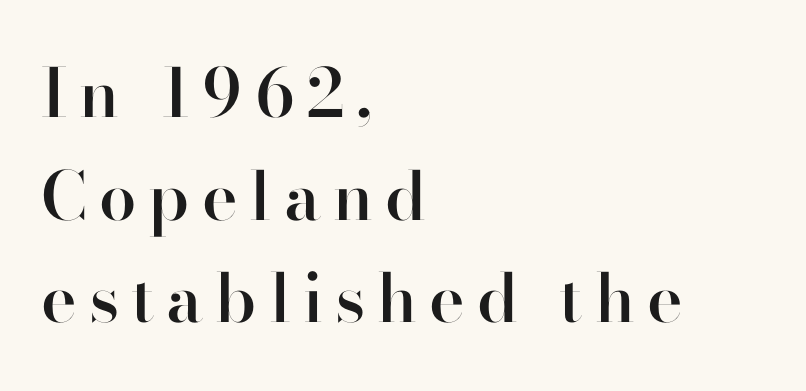
The image shows 67 px semibold sans-serif type, upright; set left-aligned, normal line spacing (1.53x), not underlined; high stroke contrast and a small x-height.
